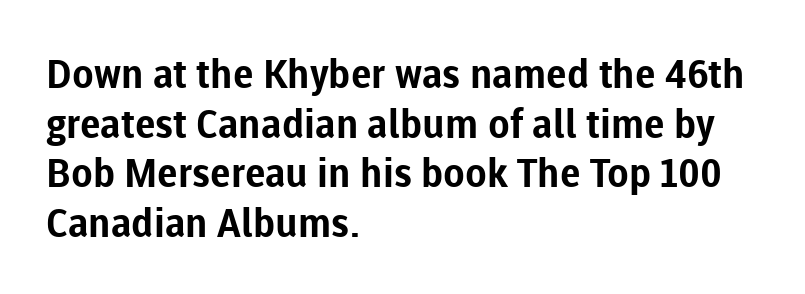
{"serif": "no", "italic": "no", "bold": "yes", "weight": "bold", "width": "normal", "stroke_contrast": "low", "x_height": "medium", "monospaced": "no", "underline": "no", "align": "left", "line_spacing_ratio": 1.24, "letter_spacing": "normal", "letter_spacing_em": 0.0, "glyph_px": 40}
